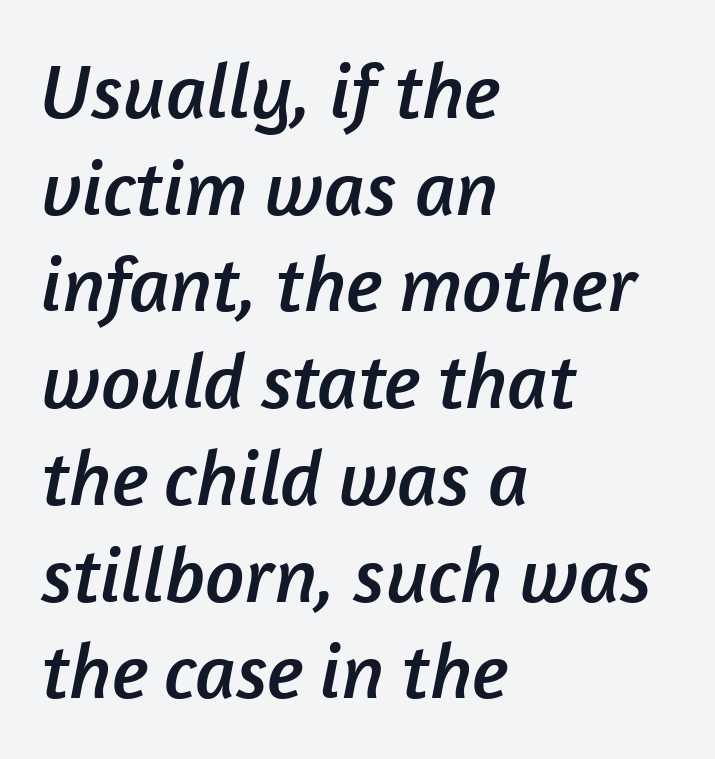
Words appear dense and cohesive because spacing is normal. Casual observation: everything's shoved over to the left. Are there feet on the stems? There aren't — it's a sans. Any mark beneath the type? The region is blank.
